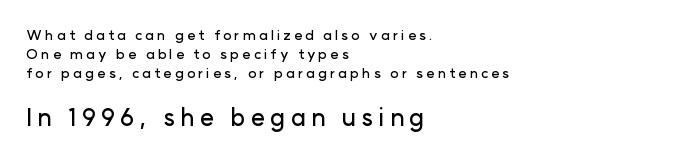
Decoration check: the copy has no underline. Which margin do the lines hug? The left one — the right edge is uneven. Quick note: not italic, upright. Spacing between characters has been opened up far beyond the box default. Normally led — the rows are evenly, conventionally spaced. Top chunk: small. Bottom chunk: large.
